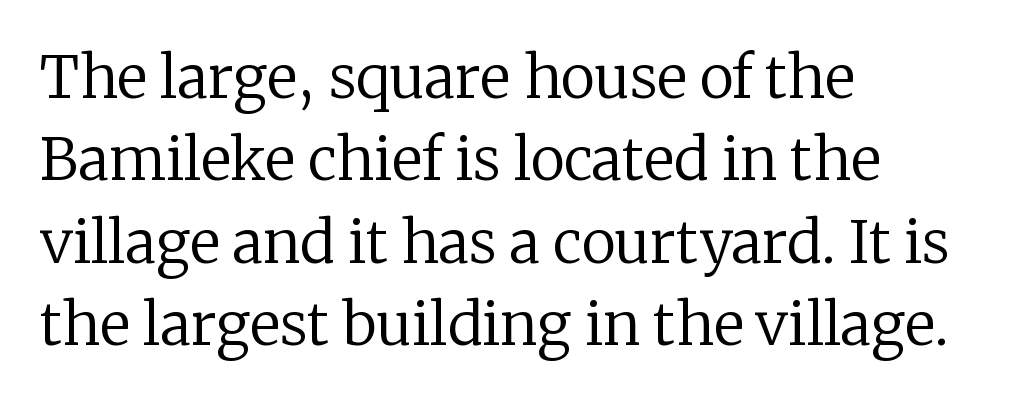
Descenders hang freely into open space. The font's upright variant was chosen for this text. Each letter keeps its own natural width here, so spacing adapts to shape. The passage shown is not bold in any degree. If you drew a ruler down the left edge, every line would touch it.
